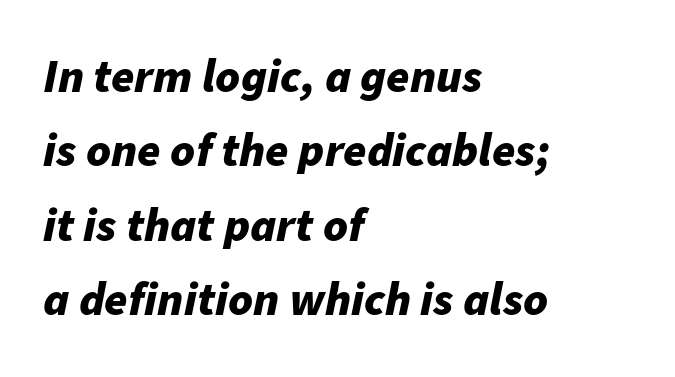
The image shows 47 px bold type, italic (leaning right); set left-aligned, normal line spacing (1.58x), normal letter spacing, not underlined; low stroke contrast and a medium x-height.
